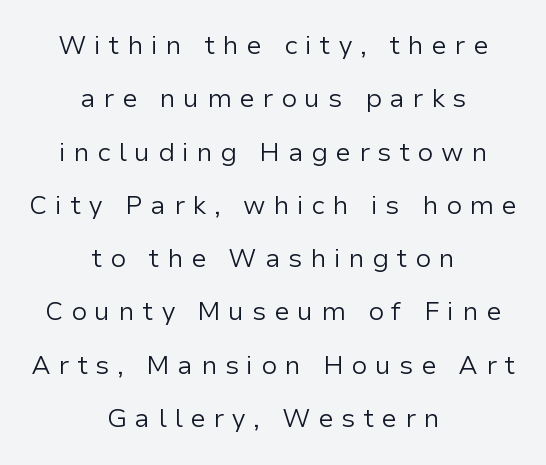
This sample trades compactness for vertical openness between lines. Beneath every word, the page is bare. The passage is arranged like a title page — every line centered. Italic: no, the glyphs are upright roman. Is this a heavy cut? Hardly; it is regular or lighter. A typesetter would call this heavily tracked-out type.
